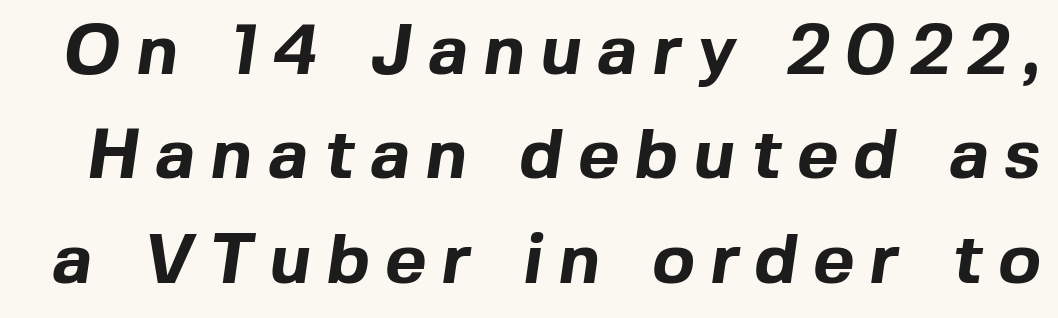
Compared with typical paragraphs, the rows here are spaced about the same. Spacing verdict: proportional, widths tailored to each character. No feet cap the strokes, marking this as sans-serif type. Plenty of ink on the page — the face is bold. Clear beneath every line of the passage. The rendering inserts visible extra space after every character.
